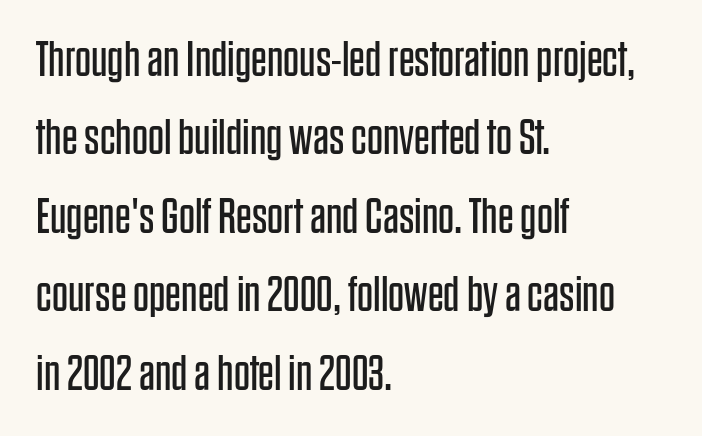
{"serif": "no", "italic": "no", "bold": "no", "weight": "regular", "width": "condensed", "stroke_contrast": "low", "x_height": "large", "monospaced": "no", "underline": "no", "align": "left", "line_spacing": "normal", "line_spacing_ratio": 1.57, "letter_spacing": "normal", "letter_spacing_em": 0.0, "glyph_px": 50}
